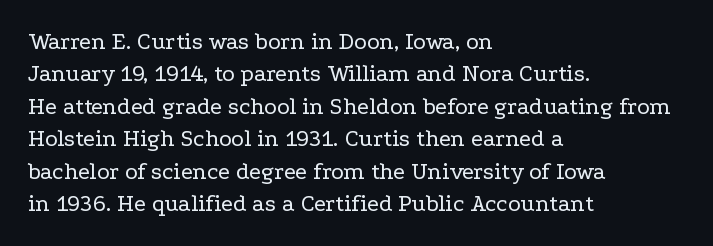
{"italic": "no", "bold": "no", "underline": "no", "align": "left", "line_spacing": "normal", "line_spacing_ratio": 1.35, "letter_spacing": "normal", "letter_spacing_em": 0.0, "glyph_px": 24}
